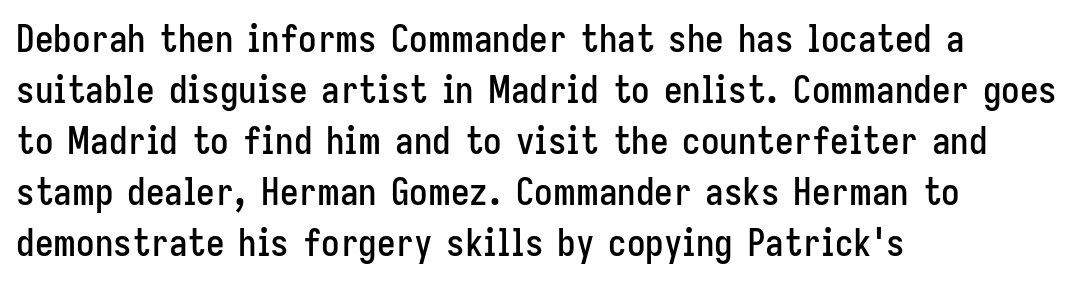
The image shows 37 px condensed sans-serif type, upright; set left-aligned, normal line spacing (1.38x), normal letter spacing, not underlined; low stroke contrast and a medium x-height.
